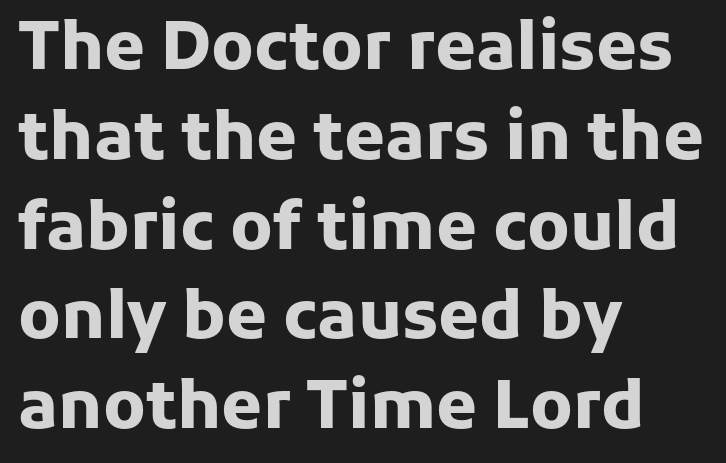
Is there any slant? The stems are plumb. A classic flush-left, rag-right setting is used for this passage. Characters follow at the spacing the type designer built in. Stroke thickness is high; the sample reads as a true bold. These lines are composed in type without serifs. The face used here is proportionally spaced, like ordinary book or web type.
